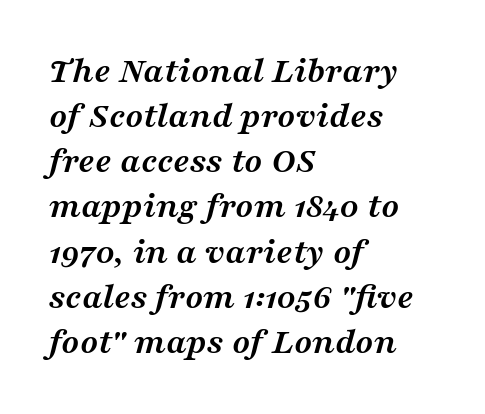
{"serif": "yes", "italic": "yes", "lean": "right", "slant_degrees": 16, "bold": "yes", "weight": "semibold", "width": "wide", "stroke_contrast": "medium", "x_height": "medium", "monospaced": "no", "underline": "no", "align": "left", "line_spacing_ratio": 1.22, "letter_spacing": "normal", "letter_spacing_em": 0.0, "glyph_px": 37}
